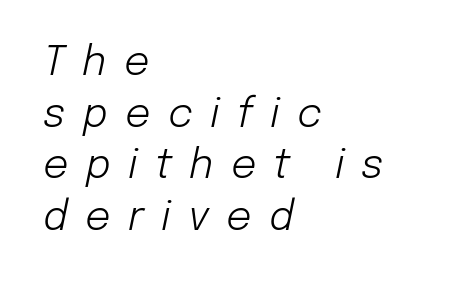
Q: Is the text bold? A: No.
Q: Is the text italic (slanted)? A: Yes, it leans right by about 12 degrees.
Q: Is the text underlined? A: No.
Q: How is the paragraph aligned? A: Left-aligned.
Q: Is the spacing between letters normal or unusually wide? A: Unusually wide.
Q: Is the spacing between lines tight, normal or loose? A: Normal.
Q: Width (condensed, normal, or wide)? A: Normal.
Q: Stroke contrast? A: Low.
Q: x-height? A: Medium.
Q: Monospaced? A: No.
